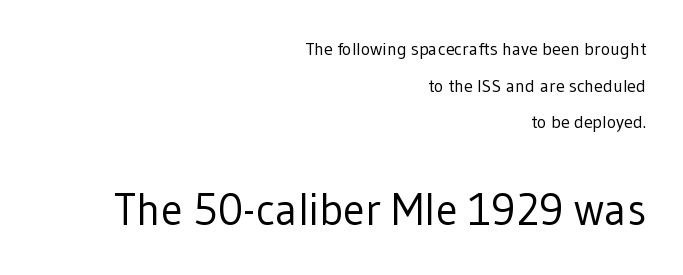
Q: Is the text bold? A: No.
Q: Is the text italic (slanted)? A: No, it is upright.
Q: Is the typeface a serif or a sans-serif typeface? A: Sans-serif.
Q: Is the text underlined? A: No.
Q: How is the paragraph aligned? A: Right-aligned.
Q: Is the spacing between letters normal or unusually wide? A: Normal.
Q: Is the spacing between lines tight, normal or loose? A: Loose.
Q: Which block of text is set in a larger size, the first (top) or the second (bottom)? A: The second (bottom) one.
Q: Width (condensed, normal, or wide)? A: Normal.
Q: Stroke contrast? A: Low.
Q: x-height? A: Medium.
Q: Monospaced? A: No.
